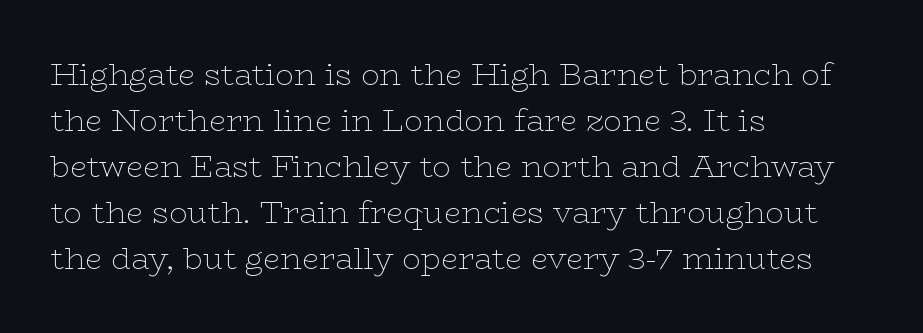
Q: Is the text bold? A: No.
Q: Is the text italic (slanted)? A: No, it is upright.
Q: Is the typeface a serif or a sans-serif typeface? A: Serif.
Q: Is the text underlined? A: No.
Q: How is the paragraph aligned? A: Left-aligned.
Q: Is the spacing between letters normal or unusually wide? A: Normal.
Q: Is the spacing between lines tight, normal or loose? A: Normal.
Q: Width (condensed, normal, or wide)? A: Wide.
Q: Stroke contrast? A: Low.
Q: x-height? A: Medium.
Q: Monospaced? A: No.
